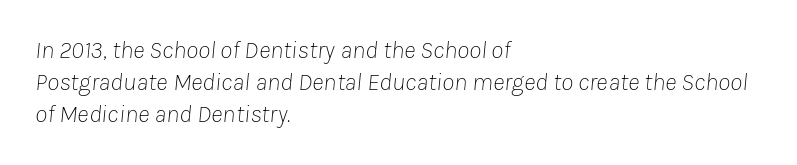
Tall strokes in this sample are angled rather than plumb. Nothing heavy about these letters — not bold at all. Horizontally, the lines are justified to the leading edge only. Each row of text sits above clean, open space.
